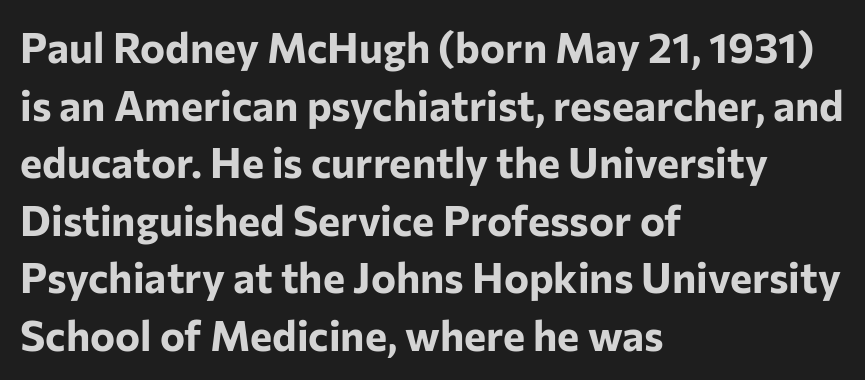
Q: Is the text bold? A: Yes.
Q: Is the text italic (slanted)? A: No, it is upright.
Q: Is the typeface a serif or a sans-serif typeface? A: Sans-serif.
Q: Is the text underlined? A: No.
Q: How is the paragraph aligned? A: Left-aligned.
Q: Is the spacing between letters normal or unusually wide? A: Normal.
Q: Is the spacing between lines tight, normal or loose? A: Normal.
Q: Width (condensed, normal, or wide)? A: Normal.
Q: Stroke contrast? A: Low.
Q: x-height? A: Medium.
Q: Monospaced? A: No.
